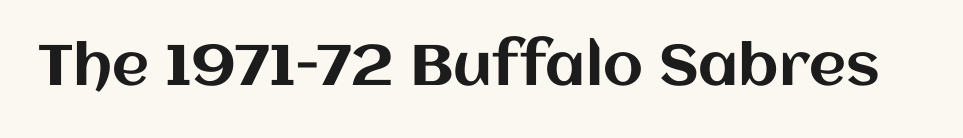
{"italic": "no", "width": "normal", "stroke_contrast": "medium", "x_height": "large", "monospaced": "no", "underline": "no", "letter_spacing": "normal", "letter_spacing_em": 0.0, "glyph_px": 57}
